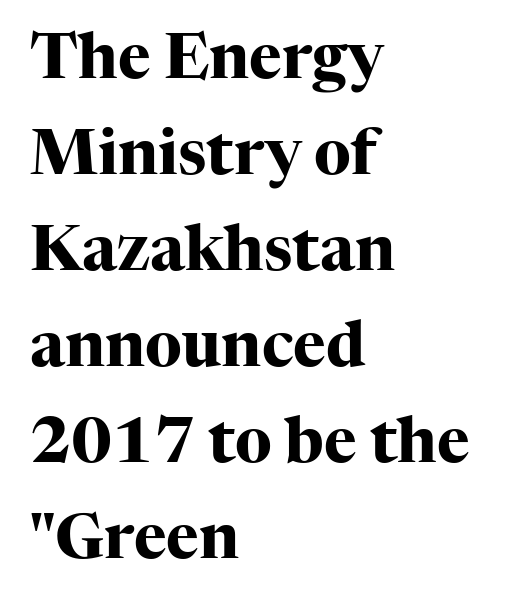
Q: Is the text bold? A: Yes.
Q: Is the text italic (slanted)? A: No, it is upright.
Q: Is the typeface a serif or a sans-serif typeface? A: Serif.
Q: Is the text underlined? A: No.
Q: How is the paragraph aligned? A: Left-aligned.
Q: Is the spacing between letters normal or unusually wide? A: Normal.
Q: Is the spacing between lines tight, normal or loose? A: Normal.
Q: Width (condensed, normal, or wide)? A: Normal.
Q: Stroke contrast? A: High.
Q: x-height? A: Medium.
Q: Monospaced? A: No.
